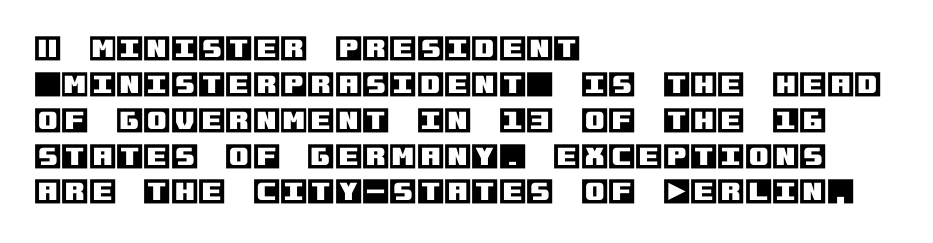
{"italic": "no", "width": "normal", "x_height": "large", "underline": "no", "align": "left", "line_spacing": "normal", "line_spacing_ratio": 1.28, "letter_spacing": "normal", "letter_spacing_em": 0.0, "glyph_px": 28}
